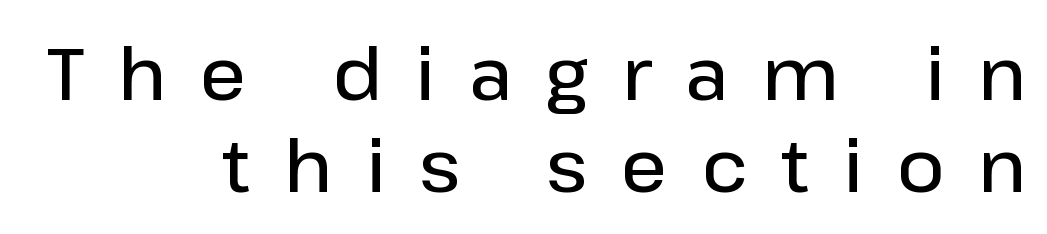
The image shows 73 px semibold sans-serif type, upright; set right-aligned, normal line spacing (1.26x), unusually wide letter spacing (+0.46 em), not underlined; low stroke contrast and a medium x-height.
